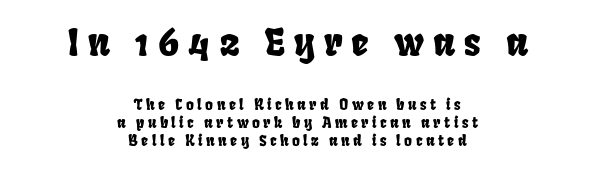
Q: Is the typeface a serif or a sans-serif typeface? A: Sans-serif.
Q: Is the text underlined? A: No.
Q: How is the paragraph aligned? A: Centered.
Q: Is the spacing between letters normal or unusually wide? A: Unusually wide.
Q: Which block of text is set in a larger size, the first (top) or the second (bottom)? A: The first (top) one.
Q: Width (condensed, normal, or wide)? A: Condensed.
Q: Stroke contrast? A: Low.
Q: x-height? A: Large.
Q: Monospaced? A: No.
